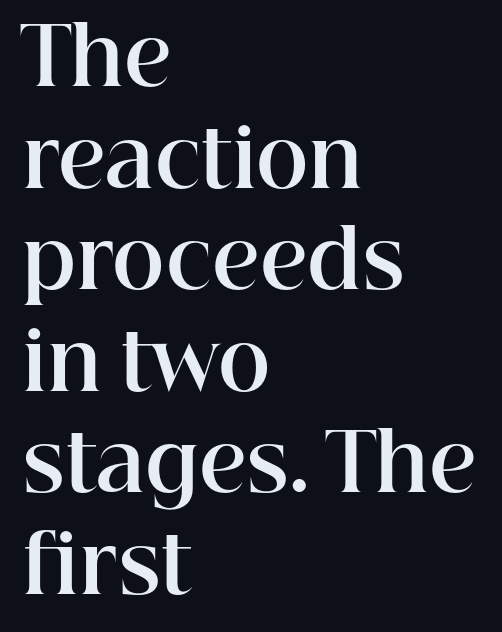
Line starts are locked; line ends wander. Vertically, the passage feels balanced, rows spaced as you'd expect. Vertical strokes here are truly vertical. Honestly, the letter spacing is just normal — you wouldn't notice it.
